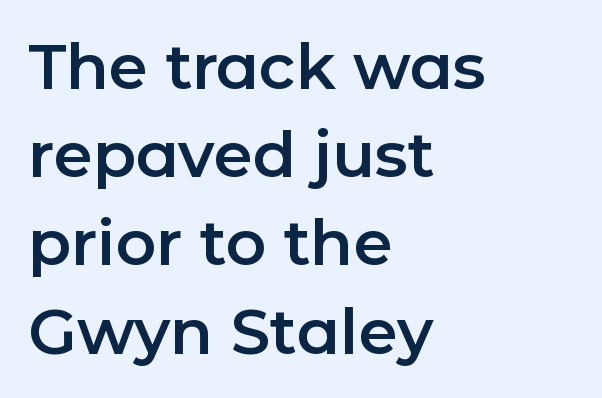
The image shows 63 px sans-serif type, upright; set left-aligned, normal line spacing (1.4x), normal letter spacing, not underlined; low stroke contrast and a medium x-height.
